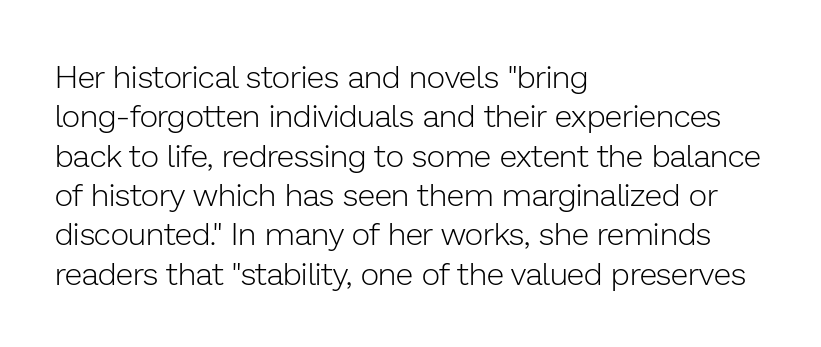
{"serif": "no", "italic": "no", "bold": "no", "weight": "light", "width": "normal", "stroke_contrast": "low", "x_height": "medium", "monospaced": "no", "underline": "no", "align": "left", "line_spacing_ratio": 1.23, "letter_spacing": "normal", "letter_spacing_em": 0.0, "glyph_px": 32}
